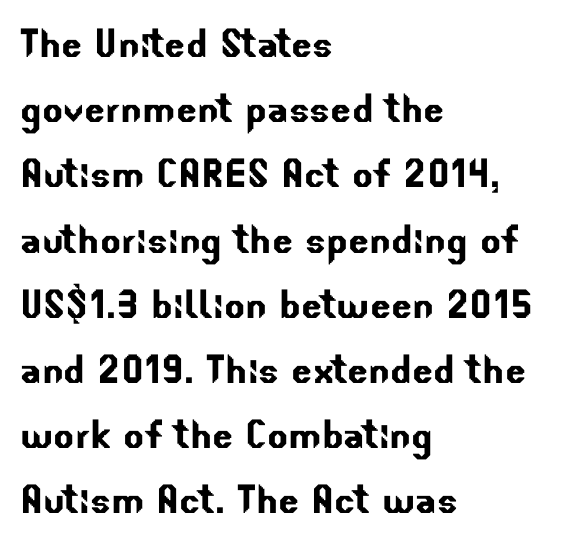
The image shows 49 px sans-serif type; set left-aligned, normal line spacing (1.33x), normal letter spacing, not underlined; low stroke contrast and a small x-height.
